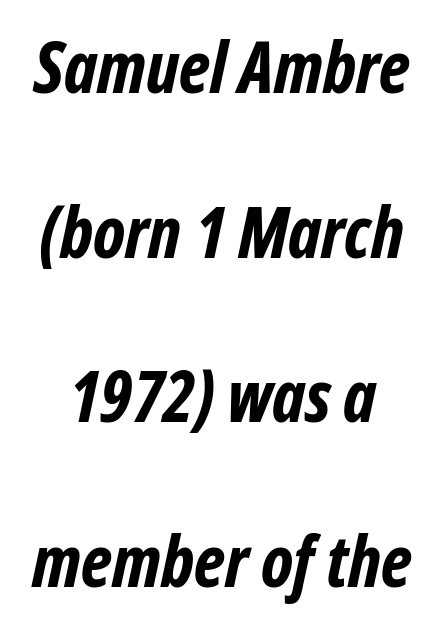
Q: Is the text bold? A: Yes.
Q: Is the typeface a serif or a sans-serif typeface? A: Sans-serif.
Q: Is the text underlined? A: No.
Q: Is the spacing between letters normal or unusually wide? A: Normal.
Q: Is the spacing between lines tight, normal or loose? A: Loose.
Q: Width (condensed, normal, or wide)? A: Condensed.
Q: Stroke contrast? A: Low.
Q: x-height? A: Medium.
Q: Monospaced? A: No.
